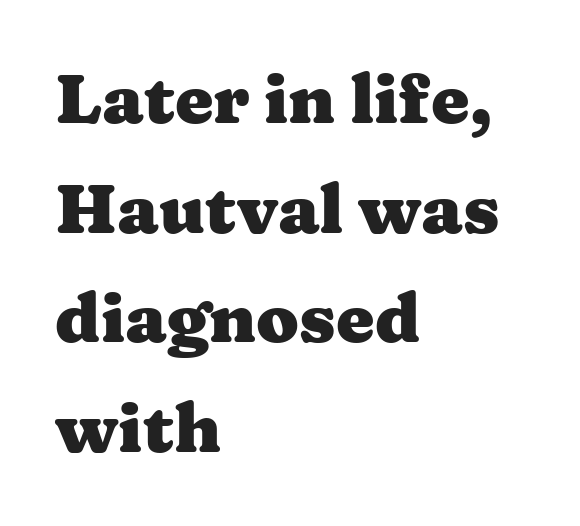
Quick note: interline space is typical. Characters remain perfectly vertical along every line. The characters look thick and weighty, a clear bold. Think of a printed novel: that variable character pitch is what you see here. Unlike a clean sans, this face finishes its strokes with serifs.
